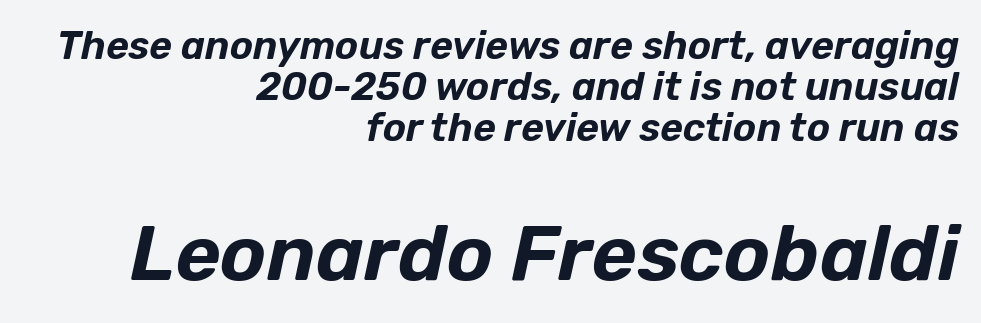
{"italic": "yes", "lean": "right", "slant_degrees": 12, "width": "normal", "stroke_contrast": "low", "x_height": "medium", "monospaced": "no", "underline": "no", "align": "right", "line_spacing": "tight", "line_spacing_ratio": 1.05, "letter_spacing": "normal", "letter_spacing_em": 0.0, "larger_block": "second", "size_ratio": 2.0, "glyph_px": 78}
